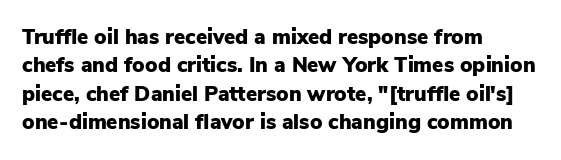
Q: Is the text bold? A: Yes.
Q: Is the text italic (slanted)? A: No, it is upright.
Q: Is the text underlined? A: No.
Q: How is the paragraph aligned? A: Left-aligned.
Q: Is the spacing between letters normal or unusually wide? A: Normal.
Q: Is the spacing between lines tight, normal or loose? A: Normal.
